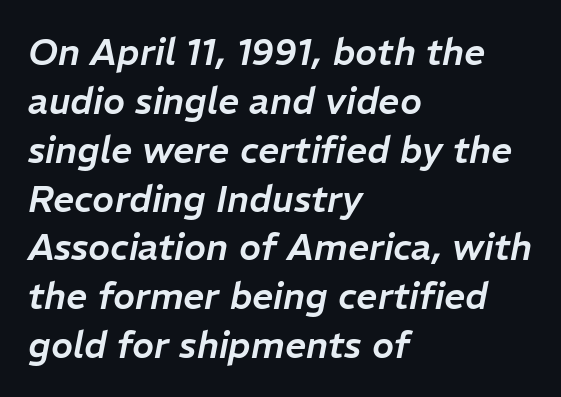
Q: Is the text italic (slanted)? A: Yes, it leans right by about 11 degrees.
Q: Is the text underlined? A: No.
Q: How is the paragraph aligned? A: Left-aligned.
Q: Is the spacing between letters normal or unusually wide? A: Normal.
Q: Is the spacing between lines tight, normal or loose? A: Normal.
Q: Width (condensed, normal, or wide)? A: Normal.
Q: Stroke contrast? A: Low.
Q: x-height? A: Medium.
Q: Monospaced? A: No.
